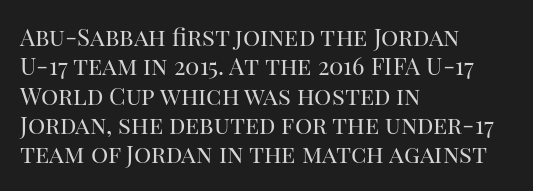
{"italic": "no", "bold": "no", "underline": "no", "align": "left", "line_spacing_ratio": 1.22, "letter_spacing": "normal", "letter_spacing_em": 0.0, "glyph_px": 24}
